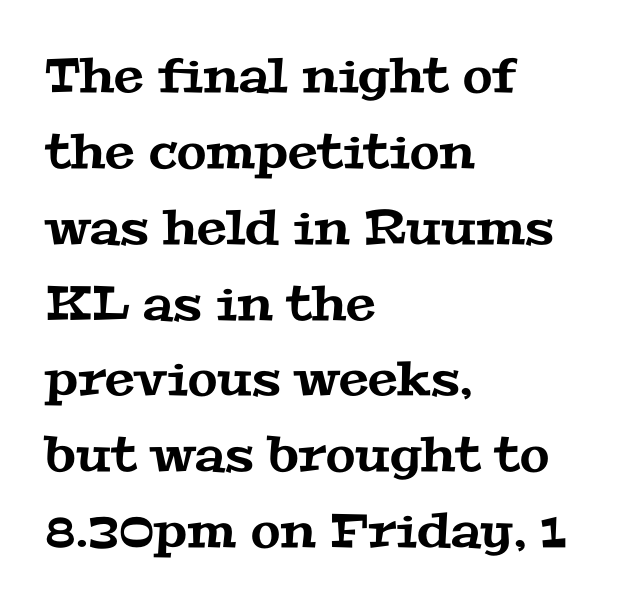
You could not count columns in this text — the font is proportionally spaced. Standard letterfit; no display-style spreading of the glyphs. Is this a sans? No — the strokes have serifs. Leading matches the norm, producing a regular column. The space beneath each line is pristine and unruled. This rendering uses left alignment, leaving the right contour irregular.
